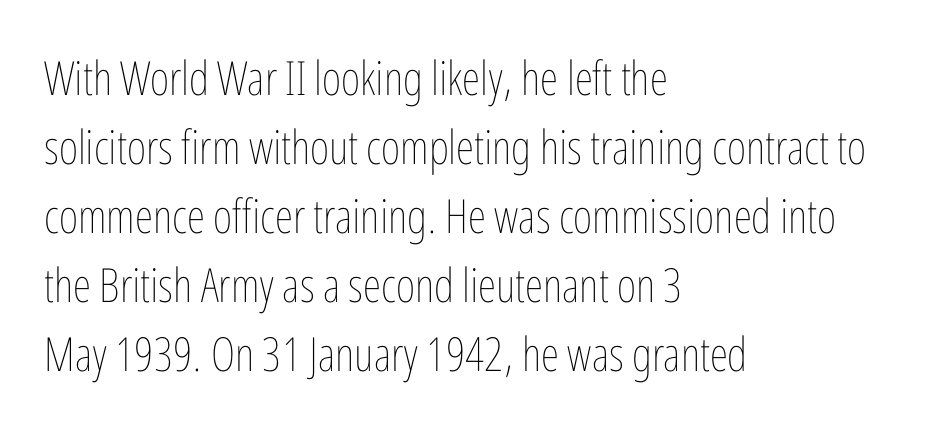
The image shows 47 px thin, condensed type, upright; set left-aligned, normal line spacing (1.47x), normal letter spacing, not underlined; low stroke contrast and a medium x-height.
